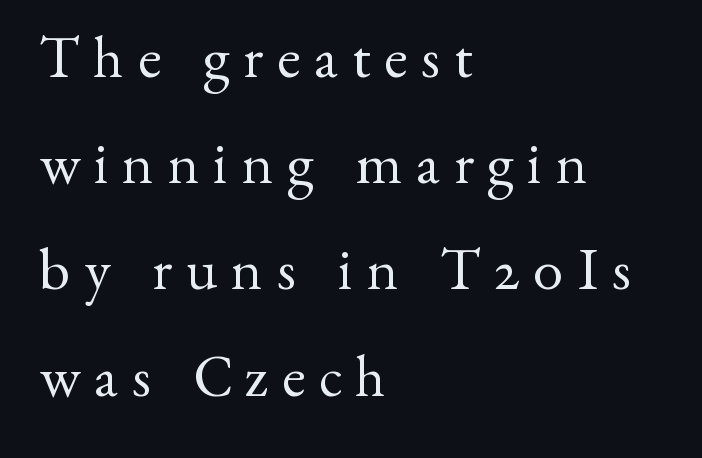
{"serif": "yes", "italic": "no", "bold": "no", "weight": "regular", "width": "normal", "stroke_contrast": "medium", "x_height": "small", "monospaced": "no", "underline": "no", "align": "left", "line_spacing_ratio": 1.77, "letter_spacing": "wide", "letter_spacing_em": 0.23, "glyph_px": 60}
